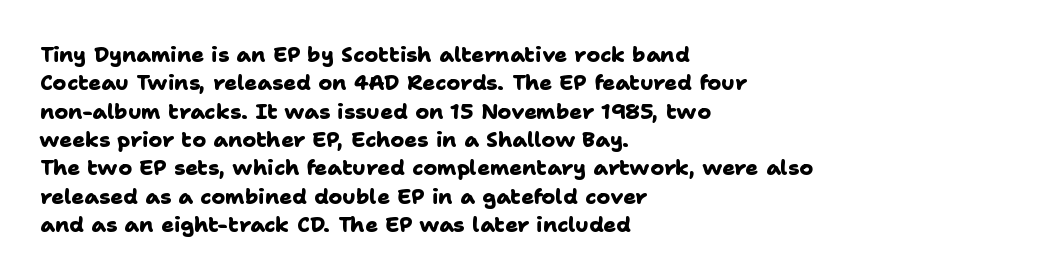
{"bold": "yes", "underline": "no", "align": "left", "line_spacing": "normal", "line_spacing_ratio": 1.35, "letter_spacing": "normal", "letter_spacing_em": 0.0, "glyph_px": 21}
